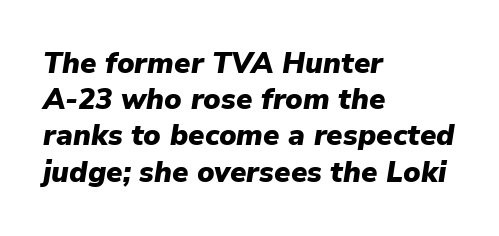
The image shows 29 px heavy type, italic (leaning right); set left-aligned, normal line spacing (1.25x), normal letter spacing, not underlined; low stroke contrast and a medium x-height.
